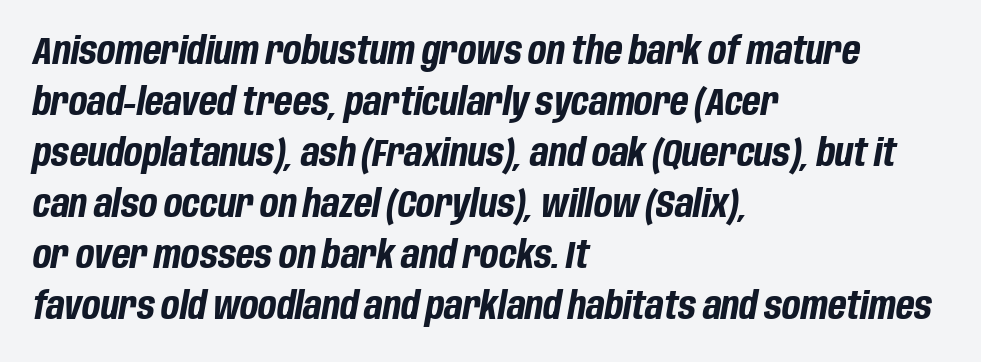
Q: Is the text bold? A: Yes.
Q: Is the text italic (slanted)? A: Yes, it leans right by about 10 degrees.
Q: Is the text underlined? A: No.
Q: How is the paragraph aligned? A: Left-aligned.
Q: Is the spacing between letters normal or unusually wide? A: Normal.
Q: Is the spacing between lines tight, normal or loose? A: Normal.
Q: Width (condensed, normal, or wide)? A: Condensed.
Q: Stroke contrast? A: Low.
Q: x-height? A: Large.
Q: Monospaced? A: No.
